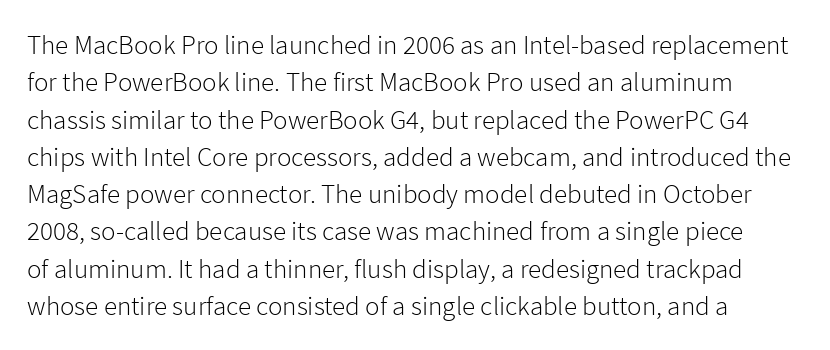
Q: Is the text bold? A: No.
Q: Is the text italic (slanted)? A: No, it is upright.
Q: Is the text underlined? A: No.
Q: Is the spacing between letters normal or unusually wide? A: Normal.
Q: Is the spacing between lines tight, normal or loose? A: Normal.
